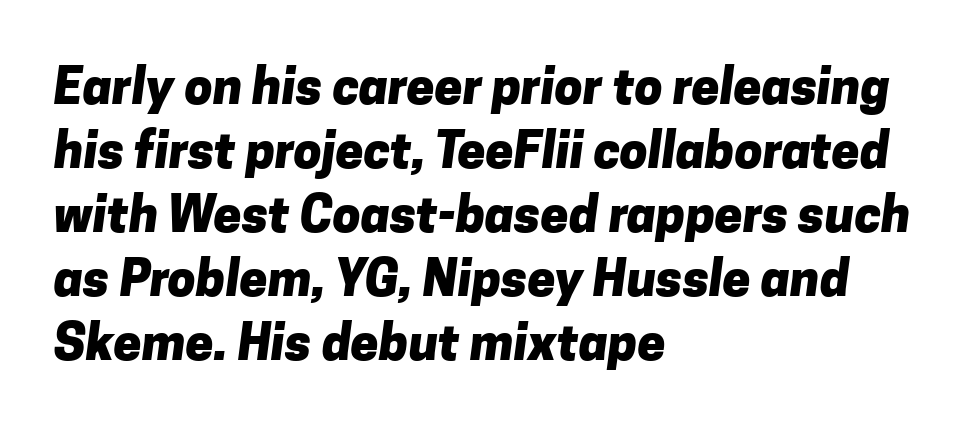
The image shows 50 px heavy sans-serif type; set left-aligned, normal line spacing (1.28x), normal letter spacing, not underlined; low stroke contrast and a medium x-height.
